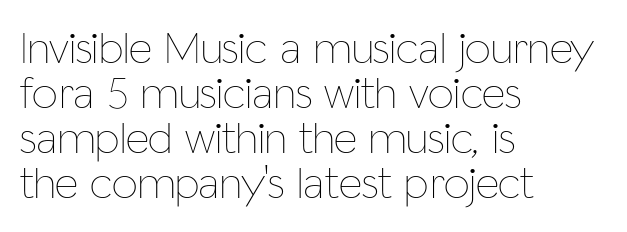
The image shows 46 px thin, condensed type, upright; set left-aligned, tight line spacing (0.98x), normal letter spacing, not underlined; low stroke contrast and a medium x-height.
